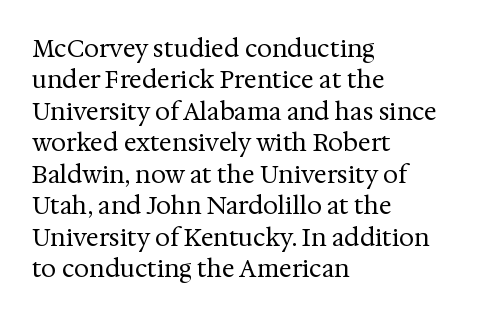
What stands out about the letter spacing? Nothing — it is the standard amount. Unmarked baselines from the first word to the last. The rendering anchors every line to the left-hand side. Regarding leading, the lines here are spaced in the standard way. Compared with a typical body face, this is equally light or lighter still. In terms of posture, this sample is upright.
